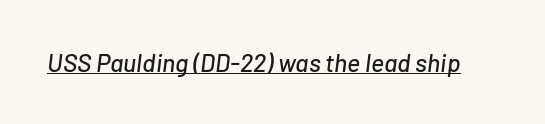
Slant detected: the letters are inclined. The face used here is rendered with its standard letterfit. What decoration does the sample have? An underline.
